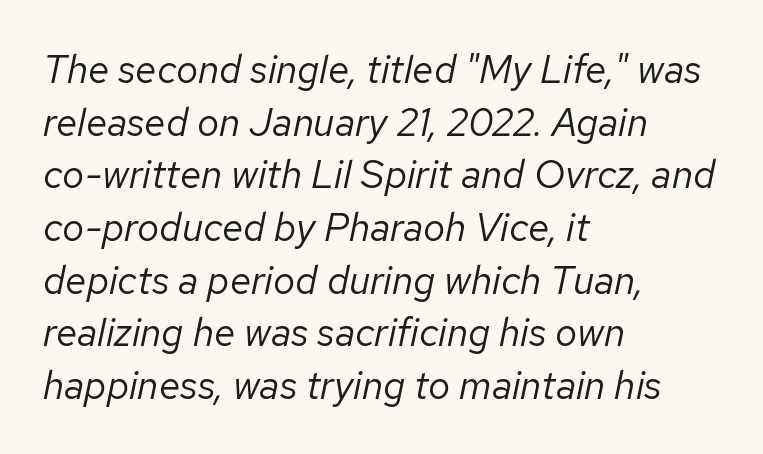
{"italic": "yes", "lean": "right", "slant_degrees": 12, "bold": "no", "weight": "regular", "width": "normal", "stroke_contrast": "low", "x_height": "medium", "monospaced": "no", "underline": "no", "align": "left", "line_spacing": "normal", "line_spacing_ratio": 1.35, "letter_spacing": "normal", "letter_spacing_em": 0.0, "glyph_px": 39}
